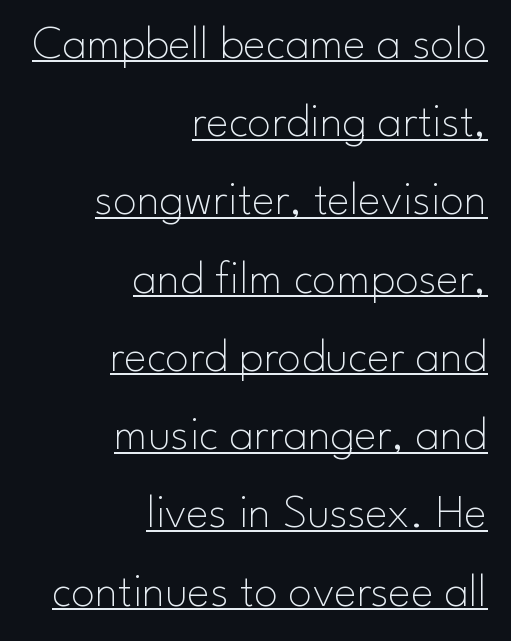
Q: Is the text bold? A: No.
Q: Is the text italic (slanted)? A: No, it is upright.
Q: Is the typeface a serif or a sans-serif typeface? A: Sans-serif.
Q: Is the text underlined? A: Yes.
Q: How is the paragraph aligned? A: Right-aligned.
Q: Is the spacing between letters normal or unusually wide? A: Normal.
Q: Is the spacing between lines tight, normal or loose? A: Normal.
Q: Width (condensed, normal, or wide)? A: Normal.
Q: Stroke contrast? A: Low.
Q: x-height? A: Small.
Q: Monospaced? A: No.
